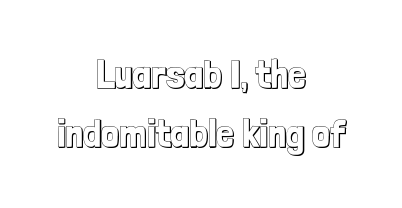
The image shows 40 px condensed type, upright; set centered, normal line spacing (1.48x), normal letter spacing, not underlined; a medium x-height.
